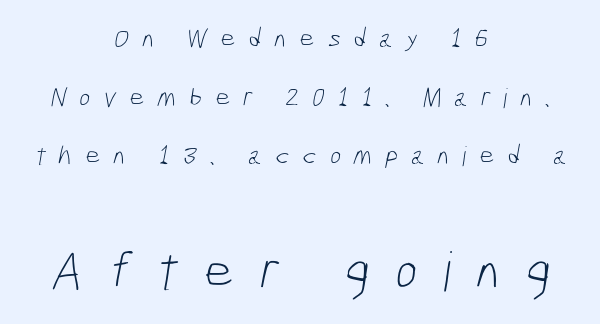
Q: Is the text bold? A: No.
Q: Is the typeface a serif or a sans-serif typeface? A: Sans-serif.
Q: Is the text underlined? A: No.
Q: How is the paragraph aligned? A: Centered.
Q: Is the spacing between letters normal or unusually wide? A: Unusually wide.
Q: Is the spacing between lines tight, normal or loose? A: Loose.
Q: Which block of text is set in a larger size, the first (top) or the second (bottom)? A: The second (bottom) one.
Q: Width (condensed, normal, or wide)? A: Condensed.
Q: Stroke contrast? A: Low.
Q: x-height? A: Medium.
Q: Monospaced? A: No.
